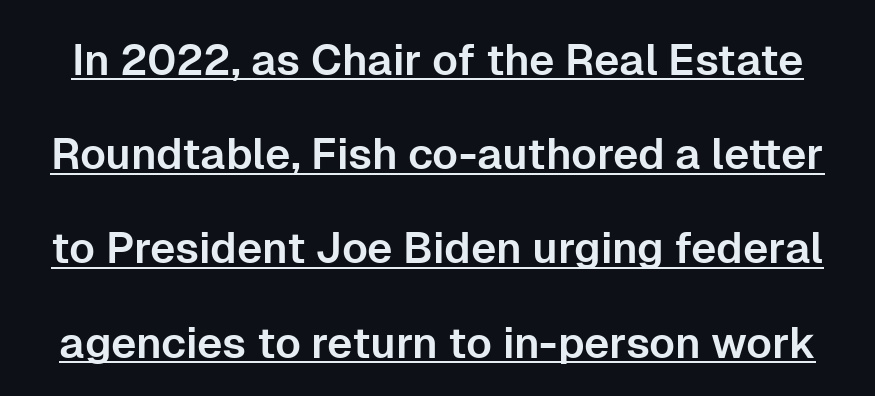
The image shows 43 px sans-serif type, upright; set loose line spacing (2.19x), normal letter spacing, underlined; low stroke contrast and a medium x-height.
